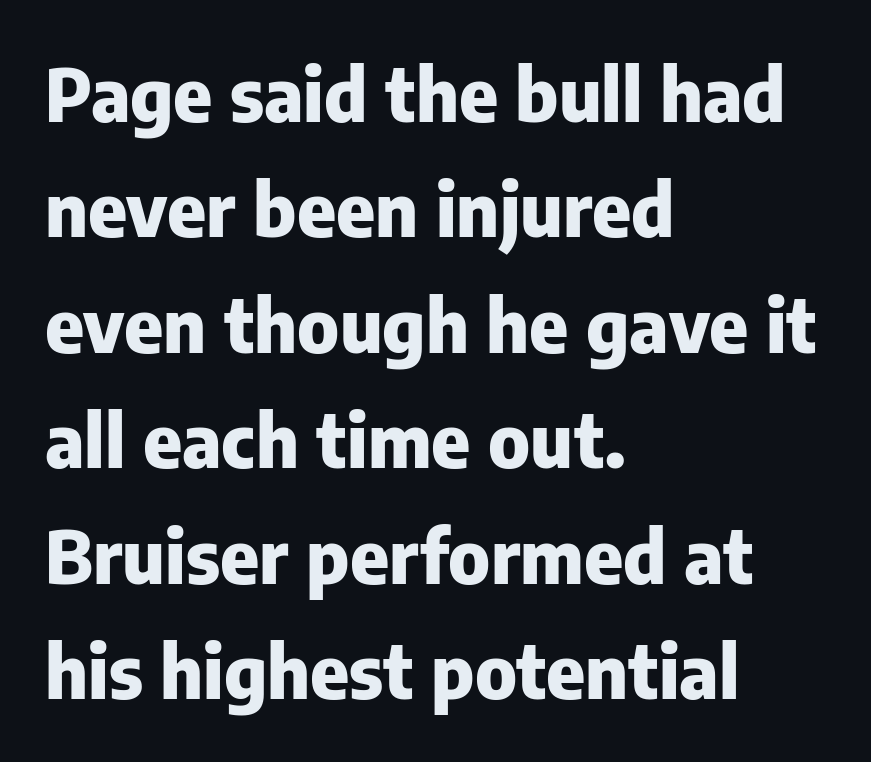
Line spacing here is normal. The space directly below the letters is spotless. Is the letter spacing exaggerated? No — it looks like the ordinary default. The sample has been set heavy, in full bold.
